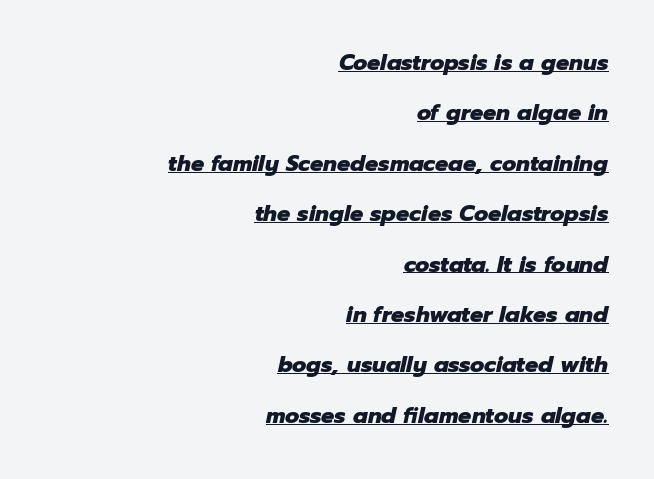
The image shows 22 px bold type, italic (leaning right); set right-aligned, loose line spacing (2.29x), normal letter spacing, underlined.
